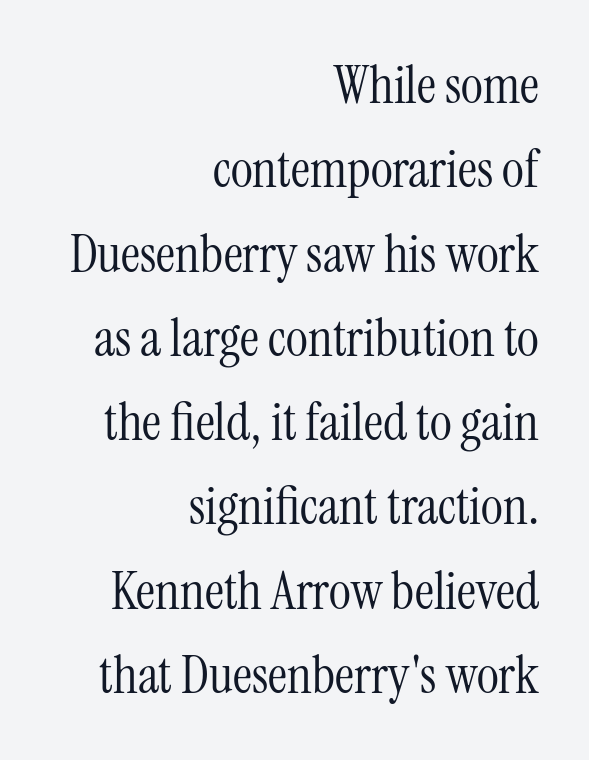
{"serif": "yes", "italic": "no", "bold": "no", "weight": "light", "width": "condensed", "stroke_contrast": "medium", "x_height": "medium", "monospaced": "no", "underline": "no", "align": "right", "line_spacing": "normal", "line_spacing_ratio": 1.59, "letter_spacing": "normal", "letter_spacing_em": 0.0, "glyph_px": 53}
